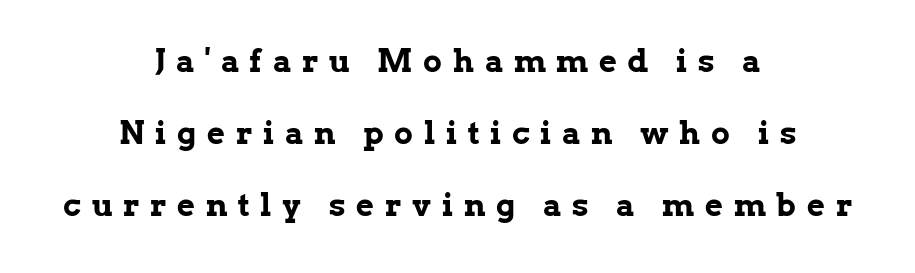
Q: Is the text bold? A: Yes.
Q: Is the text italic (slanted)? A: No, it is upright.
Q: Is the typeface a serif or a sans-serif typeface? A: Serif.
Q: Is the text underlined? A: No.
Q: How is the paragraph aligned? A: Centered.
Q: Is the spacing between letters normal or unusually wide? A: Unusually wide.
Q: Is the spacing between lines tight, normal or loose? A: Loose.
Q: Width (condensed, normal, or wide)? A: Normal.
Q: Stroke contrast? A: Low.
Q: x-height? A: Medium.
Q: Monospaced? A: No.
